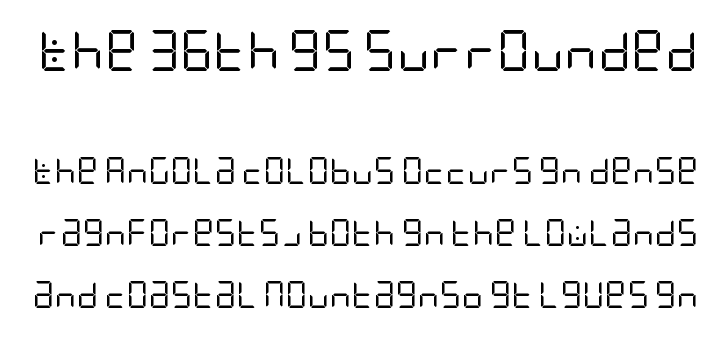
{"serif": "no", "italic": "no", "bold": "no", "weight": "regular", "width": "condensed", "stroke_contrast": "low", "x_height": "large", "underline": "no", "line_spacing": "loose", "line_spacing_ratio": 2.3, "letter_spacing": "normal", "letter_spacing_em": 0.0, "larger_block": "first", "size_ratio": 1.52, "glyph_px": 41}
